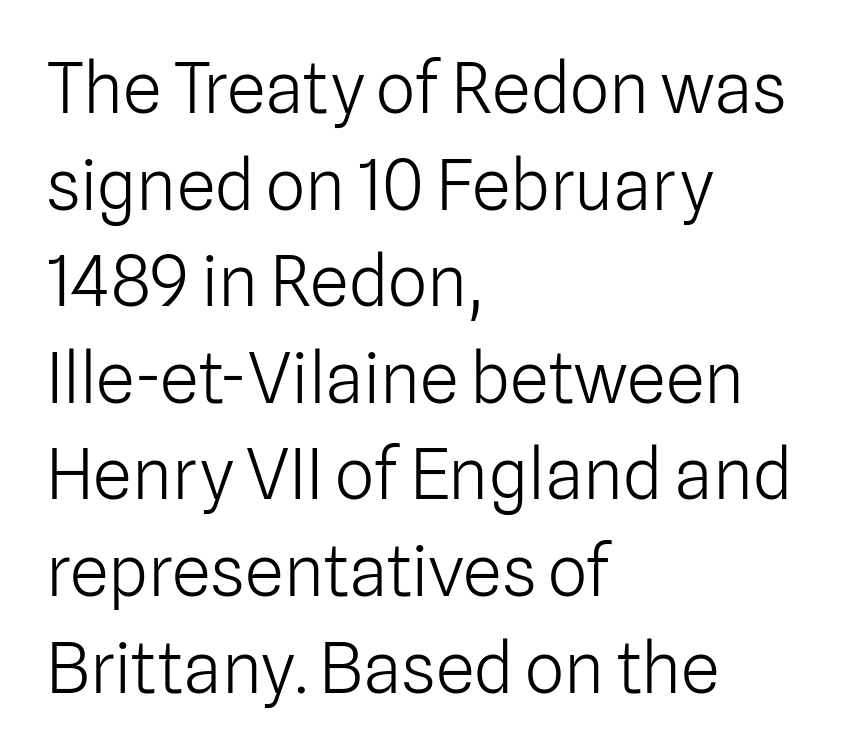
The letterforms sit at book weight or below. These lines are rendered in a variable-pitch font. You can tell from the bare stems that sans-serif type was used. If you measured baseline to baseline, you'd find a middling distance.
